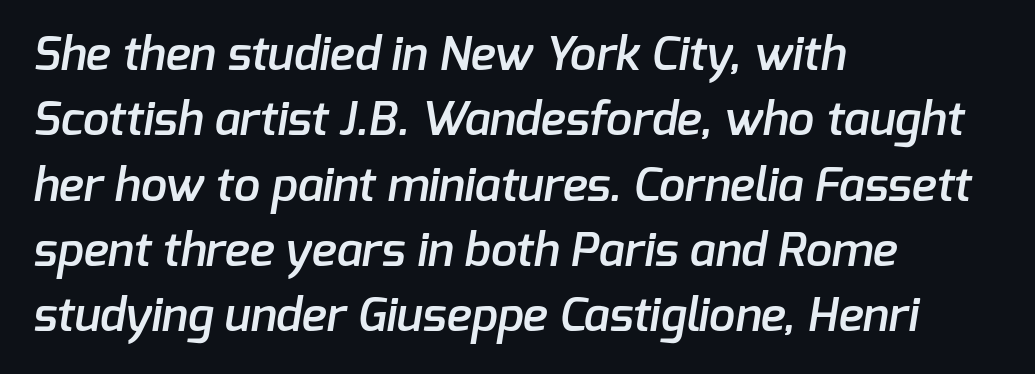
{"serif": "no", "bold": "semi", "weight": "semibold", "width": "normal", "stroke_contrast": "low", "x_height": "medium", "monospaced": "no", "underline": "no", "align": "left", "line_spacing": "normal", "line_spacing_ratio": 1.39, "letter_spacing": "normal", "letter_spacing_em": 0.0, "glyph_px": 47}
